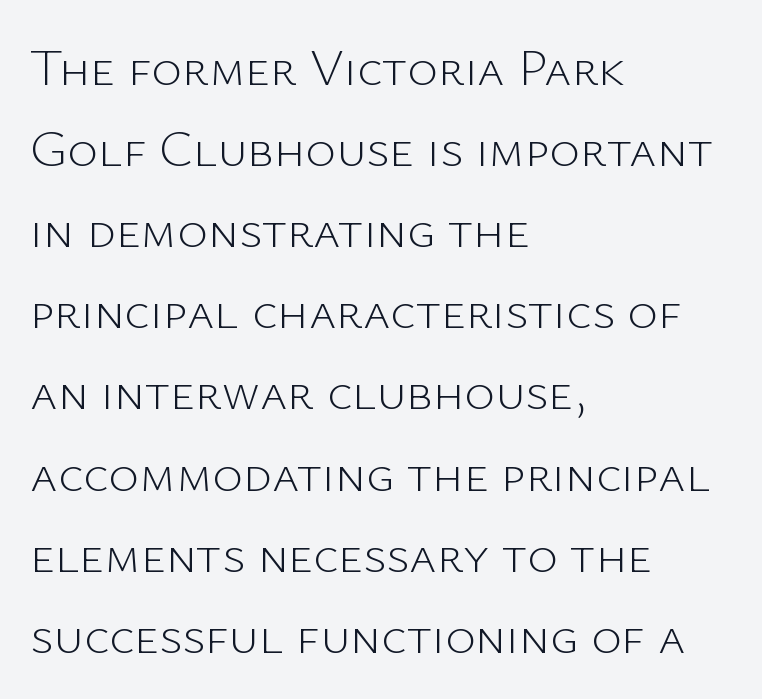
Q: Is the text bold? A: No.
Q: Is the text italic (slanted)? A: No, it is upright.
Q: Is the typeface a serif or a sans-serif typeface? A: Sans-serif.
Q: Is the text underlined? A: No.
Q: How is the paragraph aligned? A: Left-aligned.
Q: Is the spacing between letters normal or unusually wide? A: Normal.
Q: Is the spacing between lines tight, normal or loose? A: Normal.
Q: Width (condensed, normal, or wide)? A: Normal.
Q: Stroke contrast? A: Low.
Q: x-height? A: Medium.
Q: Monospaced? A: No.
